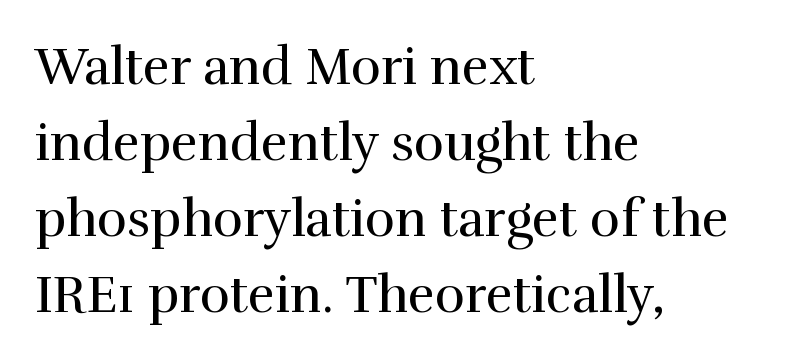
Each row of text sits above clean, open space. Is the type heavy? It reads as light-to-regular instead. Nope, not italic — everything's standing straight. The horizontal fit of the characters is conventional and even. The lines are quadded left.
